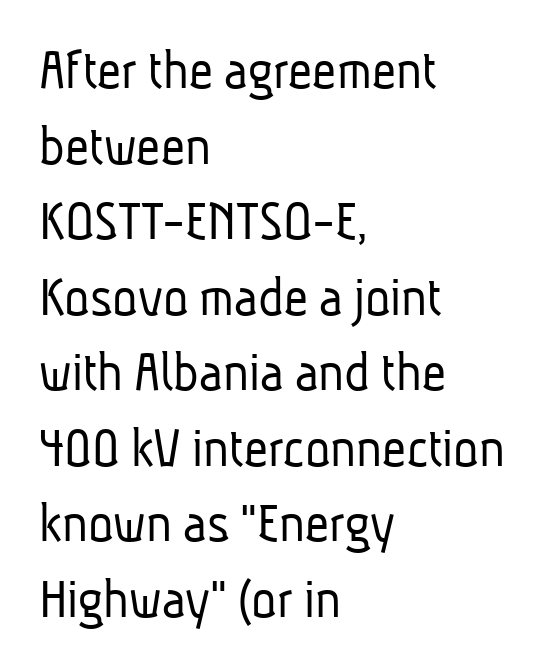
Q: Is the text bold? A: No.
Q: Is the typeface a serif or a sans-serif typeface? A: Sans-serif.
Q: Is the text underlined? A: No.
Q: How is the paragraph aligned? A: Left-aligned.
Q: Is the spacing between letters normal or unusually wide? A: Normal.
Q: Is the spacing between lines tight, normal or loose? A: Normal.
Q: Width (condensed, normal, or wide)? A: Condensed.
Q: Stroke contrast? A: Low.
Q: x-height? A: Medium.
Q: Monospaced? A: No.
